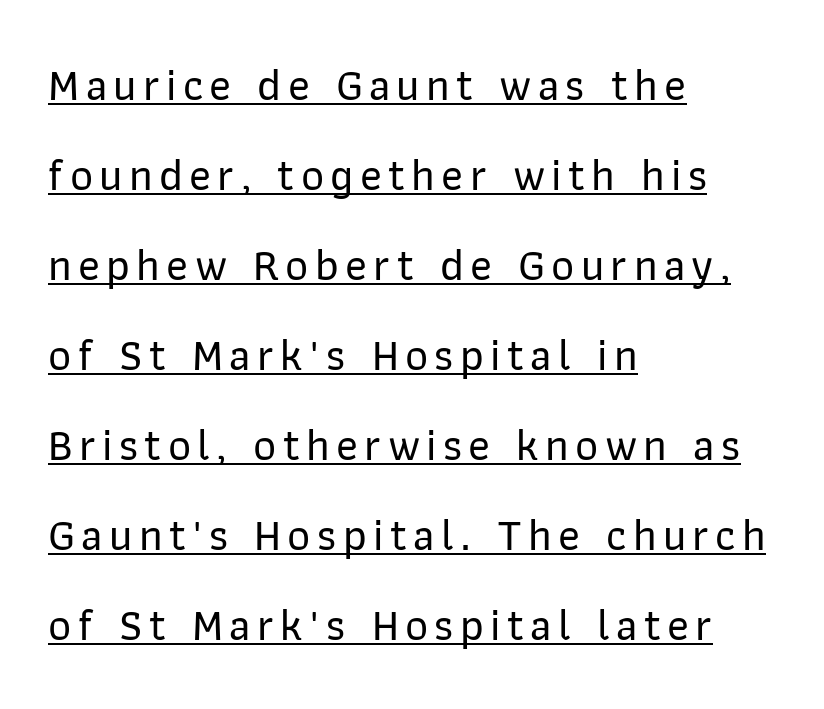
{"serif": "no", "italic": "no", "width": "normal", "stroke_contrast": "low", "x_height": "medium", "monospaced": "no", "underline": "yes", "align": "left", "line_spacing": "loose", "line_spacing_ratio": 2.0, "glyph_px": 45}
